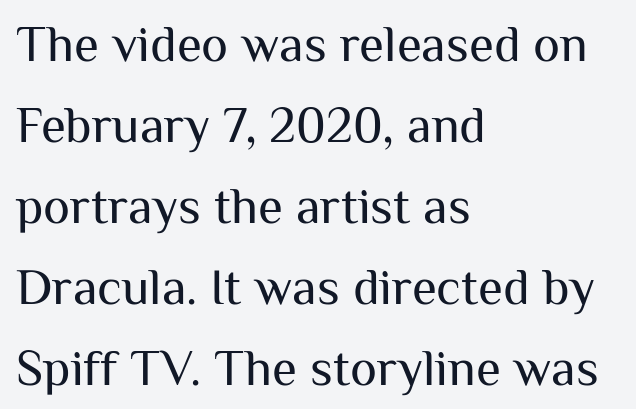
Q: Is the text bold? A: No.
Q: Is the text italic (slanted)? A: No, it is upright.
Q: Is the typeface a serif or a sans-serif typeface? A: Sans-serif.
Q: Is the text underlined? A: No.
Q: How is the paragraph aligned? A: Left-aligned.
Q: Is the spacing between letters normal or unusually wide? A: Normal.
Q: Is the spacing between lines tight, normal or loose? A: Normal.
Q: Width (condensed, normal, or wide)? A: Normal.
Q: Stroke contrast? A: Medium.
Q: x-height? A: Medium.
Q: Monospaced? A: No.
